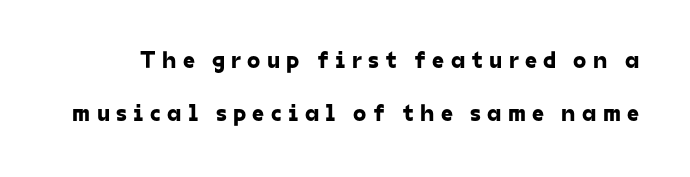
Q: Is the text underlined? A: No.
Q: Is the spacing between letters normal or unusually wide? A: Unusually wide.
Q: Is the spacing between lines tight, normal or loose? A: Loose.
